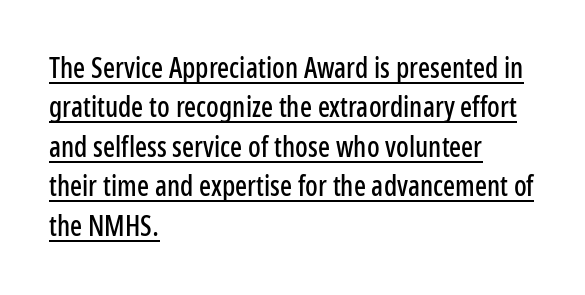
The image shows 28 px condensed sans-serif type, upright; set left-aligned, normal line spacing (1.41x), normal letter spacing, underlined; low stroke contrast and a medium x-height.
